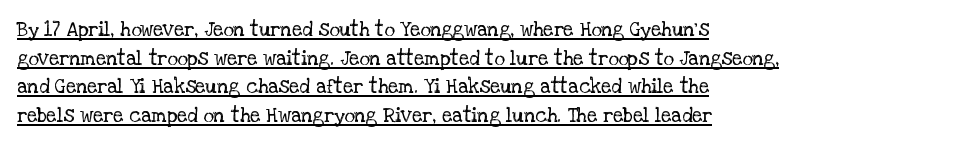
Q: Is the text bold? A: No.
Q: Is the text italic (slanted)? A: No, it is upright.
Q: Is the text underlined? A: Yes.
Q: How is the paragraph aligned? A: Left-aligned.
Q: Is the spacing between letters normal or unusually wide? A: Normal.
Q: Is the spacing between lines tight, normal or loose? A: Normal.
